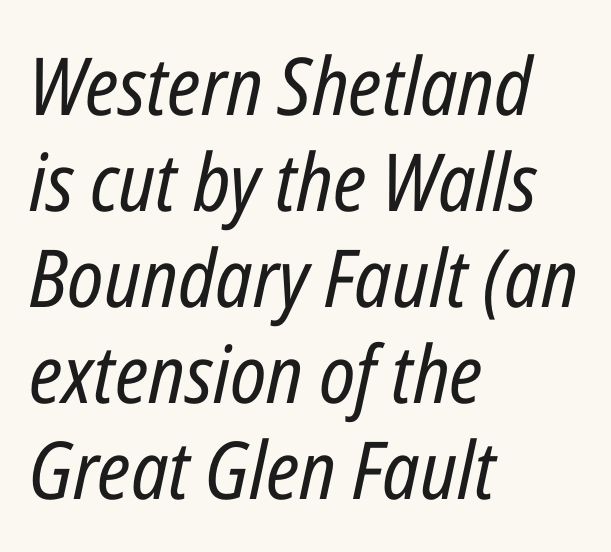
Style check: oblique. Is this a fixed-width face? No — the glyphs have proportional, varying widths. Counters stay open thanks to moderate or lighter strokes. Lines of text with bare space underneath. Reading down the block, your eye returns to a fixed left position each line.
